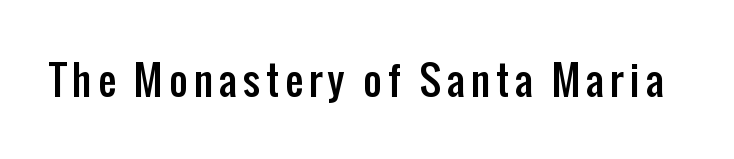
Note the varied advance widths — an 'i' is clearly narrower than an 'm'. Ascenders rise straight up at ninety degrees. The typeface chosen for these lines omits serifs. The baseline area is clear.
